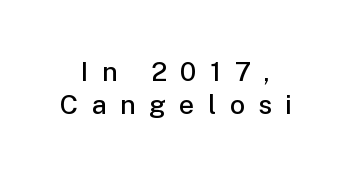
The image shows 27 px text type, upright; set centered, line spacing 1.21x, unusually wide letter spacing (+0.49 em), not underlined.
